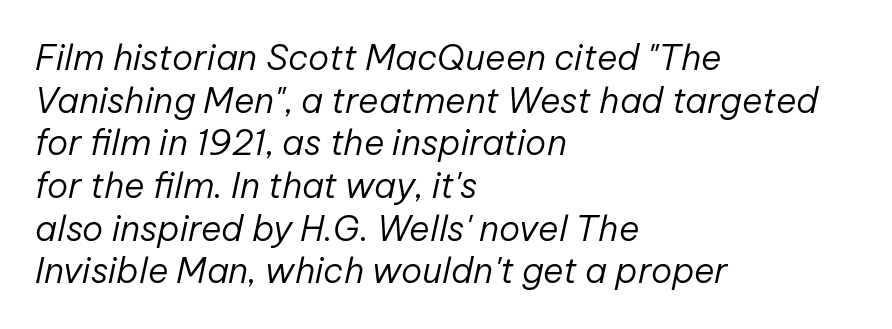
Q: Is the text bold? A: No.
Q: Is the text italic (slanted)? A: Yes, it leans right by about 12 degrees.
Q: Is the text underlined? A: No.
Q: How is the paragraph aligned? A: Left-aligned.
Q: Is the spacing between letters normal or unusually wide? A: Normal.
Q: Width (condensed, normal, or wide)? A: Normal.
Q: Stroke contrast? A: Low.
Q: x-height? A: Medium.
Q: Monospaced? A: No.
